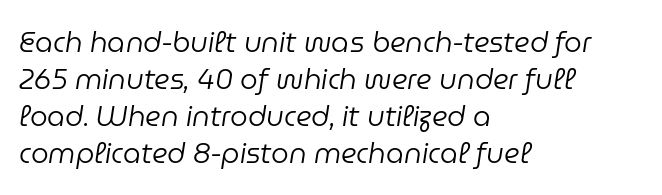
No extra tracking has been applied to these lines. These lines are rendered in a variable-pitch font. When letters slant like this, we call the style italic. Honestly, the row spacing looks completely unremarkable. Heaviness? Minimal to ordinary, like unemphasized prose. The baseline area is clear.
